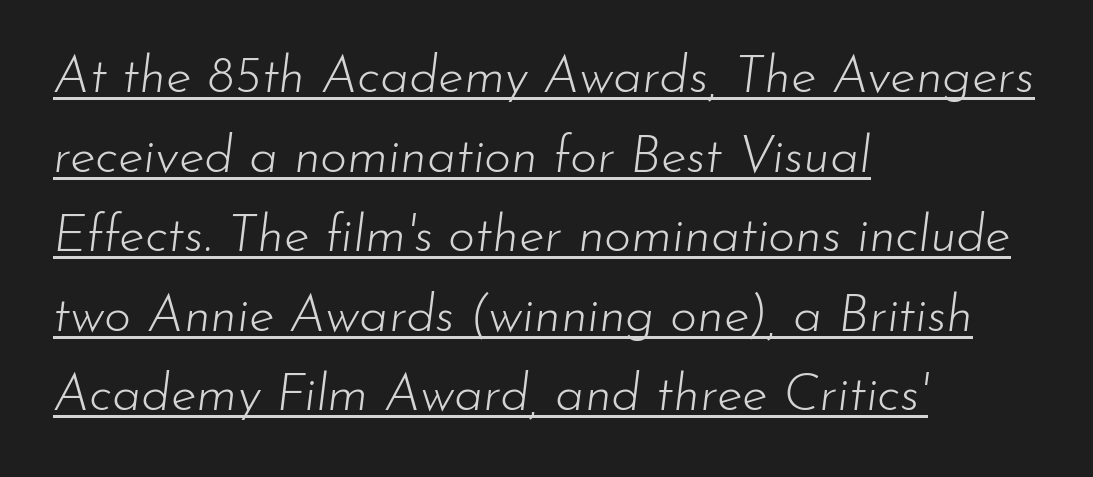
The image shows 52 px light type, italic (leaning right); set left-aligned, normal line spacing (1.53x), normal letter spacing, underlined; low stroke contrast and a small x-height.
